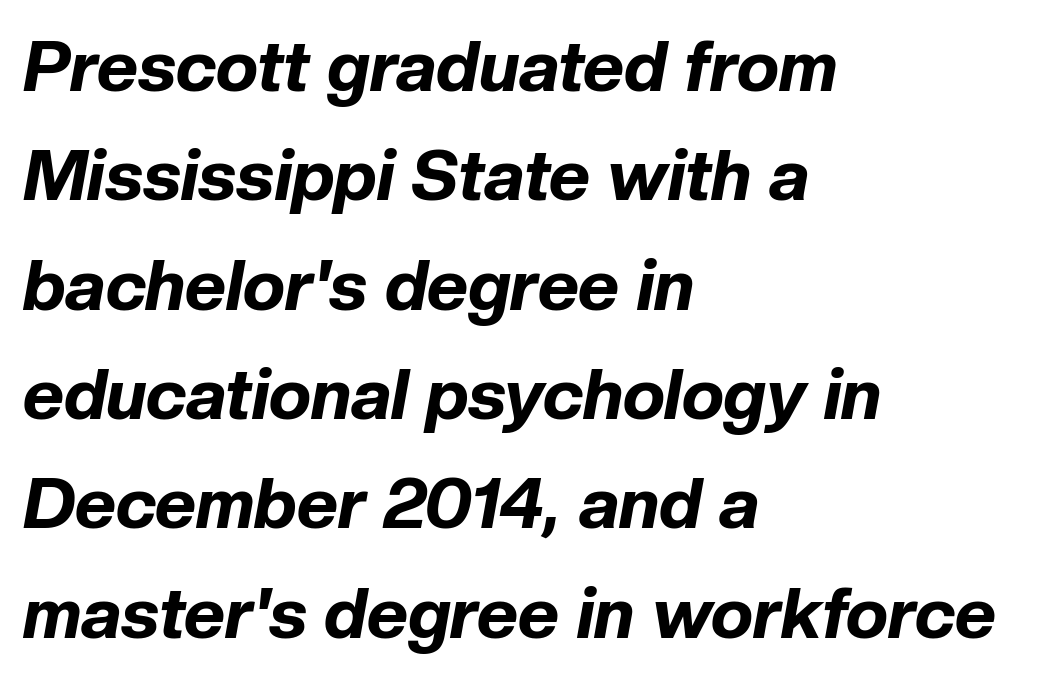
Left-aligned paragraph, ragged on the right. Spacing between characters is what you'd get straight out of the box. Honestly, the row spacing looks completely unremarkable. Every letter is thick-stroked: bold, no question.
